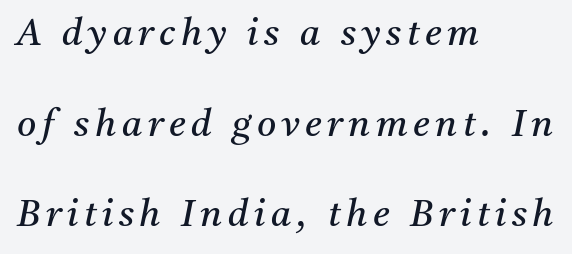
The image shows 37 px regular-weight serif type, italic (leaning right); set left-aligned, loose line spacing (2.45x), not underlined; medium stroke contrast and a medium x-height.
